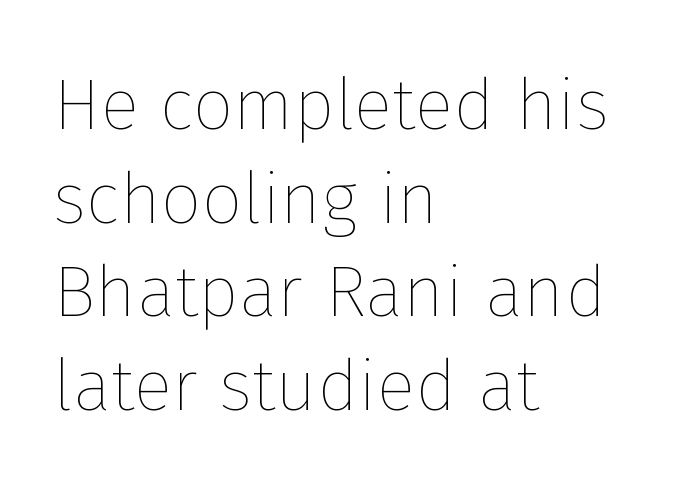
{"italic": "no", "bold": "no", "weight": "thin", "width": "normal", "stroke_contrast": "low", "x_height": "medium", "monospaced": "no", "underline": "no", "align": "left", "line_spacing": "normal", "line_spacing_ratio": 1.3, "letter_spacing": "normal", "letter_spacing_em": 0.0, "glyph_px": 72}
